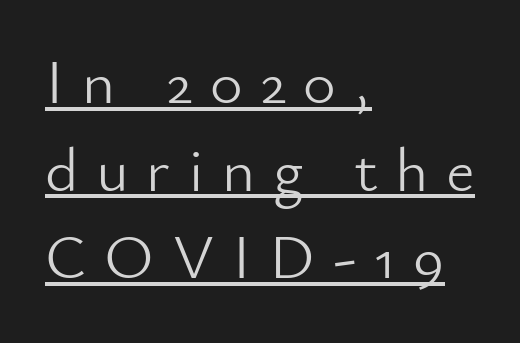
The image shows 63 px light sans-serif type, upright; set left-aligned, normal line spacing (1.39x), unusually wide letter spacing (+0.28 em), underlined; low stroke contrast and a small x-height.
